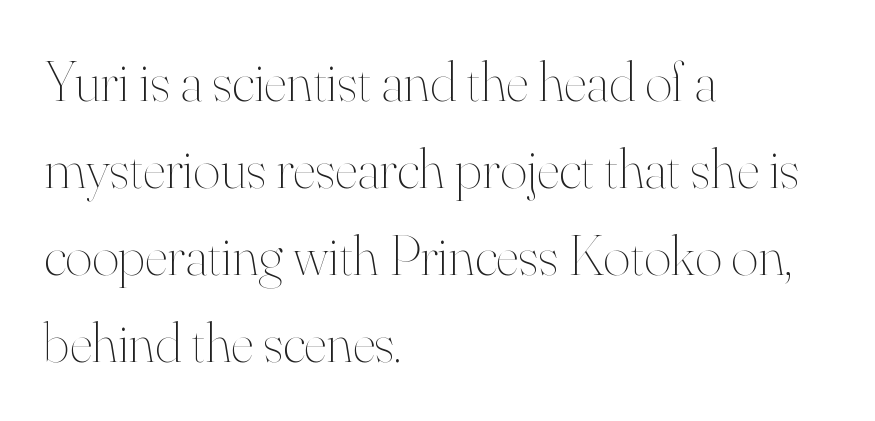
Q: Is the text bold? A: No.
Q: Is the text italic (slanted)? A: No, it is upright.
Q: Is the text underlined? A: No.
Q: How is the paragraph aligned? A: Left-aligned.
Q: Is the spacing between letters normal or unusually wide? A: Normal.
Q: Is the spacing between lines tight, normal or loose? A: Normal.
Q: Width (condensed, normal, or wide)? A: Normal.
Q: Stroke contrast? A: High.
Q: x-height? A: Small.
Q: Monospaced? A: No.
